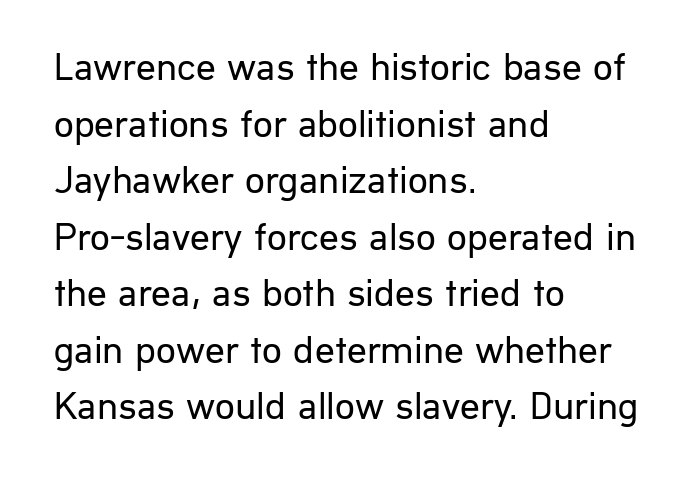
{"serif": "no", "italic": "no", "bold": "no", "weight": "regular", "width": "normal", "stroke_contrast": "low", "x_height": "medium", "monospaced": "no", "underline": "no", "align": "left", "line_spacing": "normal", "line_spacing_ratio": 1.45, "letter_spacing": "normal", "letter_spacing_em": 0.0, "glyph_px": 39}
